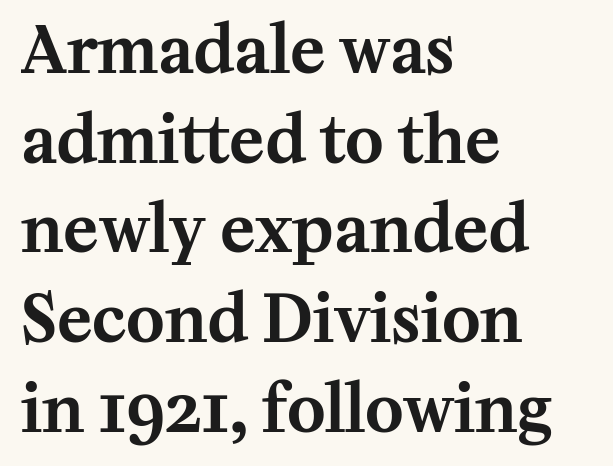
{"serif": "yes", "italic": "no", "width": "normal", "stroke_contrast": "medium", "x_height": "medium", "monospaced": "no", "underline": "no", "align": "left", "line_spacing": "normal", "line_spacing_ratio": 1.38, "letter_spacing": "normal", "letter_spacing_em": 0.0, "glyph_px": 65}
